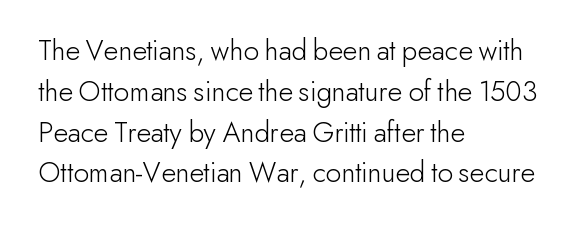
Q: Is the text bold? A: No.
Q: Is the text italic (slanted)? A: No, it is upright.
Q: Is the typeface a serif or a sans-serif typeface? A: Sans-serif.
Q: Is the text underlined? A: No.
Q: How is the paragraph aligned? A: Left-aligned.
Q: Is the spacing between letters normal or unusually wide? A: Normal.
Q: Is the spacing between lines tight, normal or loose? A: Normal.
Q: Width (condensed, normal, or wide)? A: Normal.
Q: Stroke contrast? A: Low.
Q: x-height? A: Small.
Q: Monospaced? A: No.
